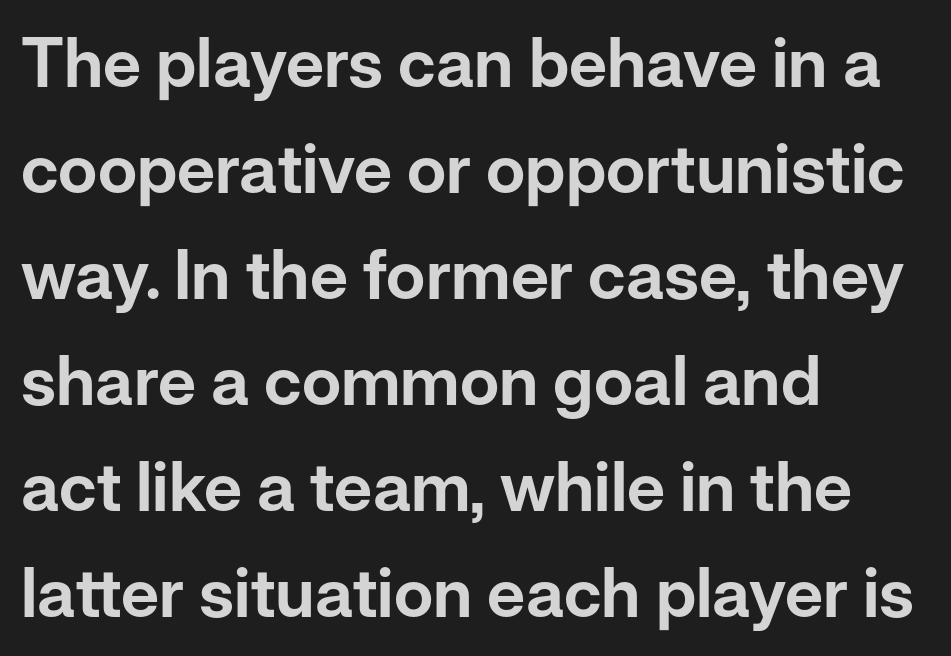
{"serif": "no", "italic": "no", "width": "normal", "stroke_contrast": "low", "x_height": "medium", "monospaced": "no", "underline": "no", "align": "left", "line_spacing": "normal", "line_spacing_ratio": 1.56, "letter_spacing": "normal", "letter_spacing_em": 0.0, "glyph_px": 68}
